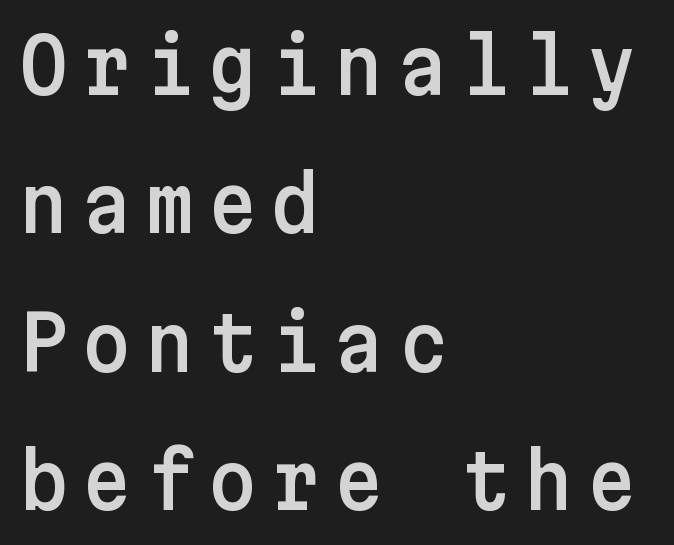
Q: Is the text italic (slanted)? A: No, it is upright.
Q: Is the typeface a serif or a sans-serif typeface? A: Sans-serif.
Q: Is the text underlined? A: No.
Q: How is the paragraph aligned? A: Left-aligned.
Q: Width (condensed, normal, or wide)? A: Normal.
Q: Stroke contrast? A: Low.
Q: x-height? A: Medium.
